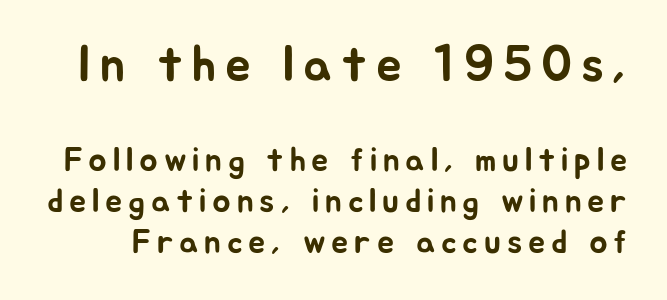
The image shows 51 px sans-serif type, upright; set line spacing 1.21x, not underlined; the first (top) block is 1.5x larger; low stroke contrast and a medium x-height.
